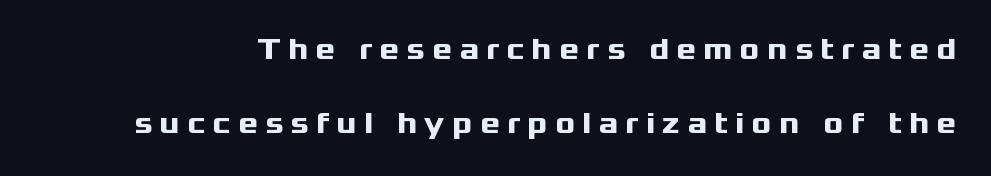
The image shows 30 px heavy, wide sans-serif type, upright; set loose line spacing (2.47x), unusually wide letter spacing (+0.24 em), not underlined; medium stroke contrast and a medium x-height.
